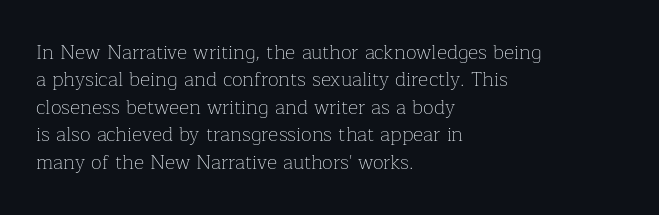
Caption: standard tracking, unaltered. Alignment: flush left. Line spacing here is normal. Weight: not bold — regular or lighter.
